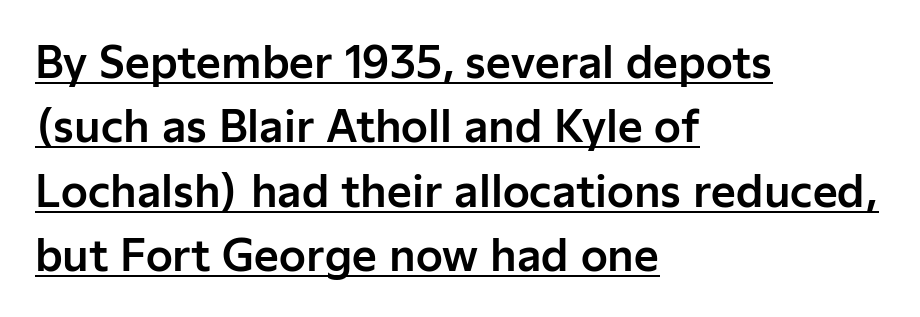
{"serif": "no", "italic": "no", "width": "normal", "stroke_contrast": "low", "x_height": "medium", "monospaced": "no", "underline": "yes", "align": "left", "line_spacing": "normal", "line_spacing_ratio": 1.5, "letter_spacing": "normal", "letter_spacing_em": 0.0, "glyph_px": 43}
